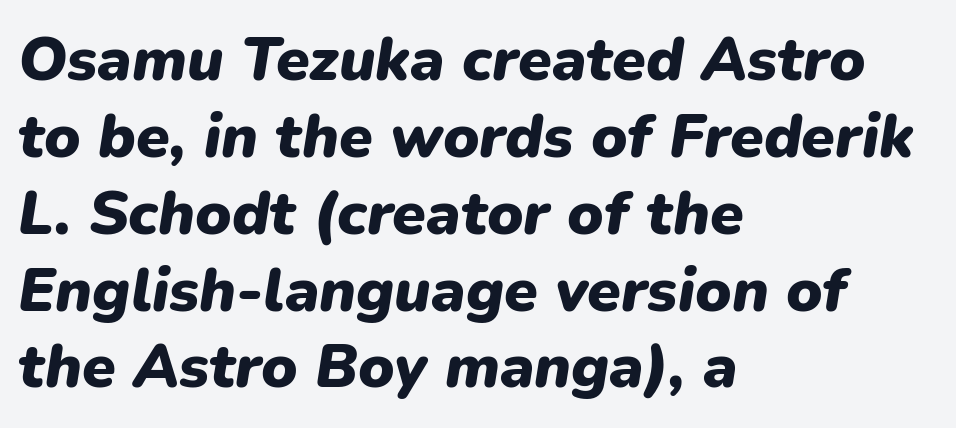
{"italic": "yes", "lean": "right", "slant_degrees": 9, "bold": "yes", "weight": "heavy", "width": "normal", "stroke_contrast": "low", "x_height": "medium", "monospaced": "no", "underline": "no", "align": "left", "line_spacing": "normal", "line_spacing_ratio": 1.26, "letter_spacing": "normal", "letter_spacing_em": 0.0, "glyph_px": 61}
